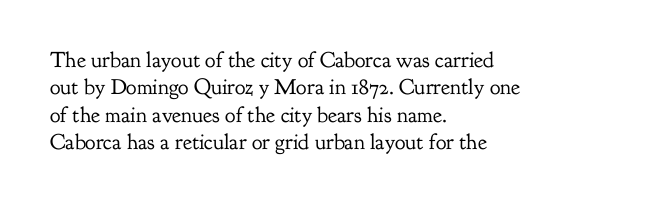
Rendered with straight, roman letterforms. Weight: not bold — regular or lighter. Words appear dense and cohesive because spacing is normal. Horizontal alignment here is leftward, the default for most running prose. A clean baseline with only descenders dipping below it.
